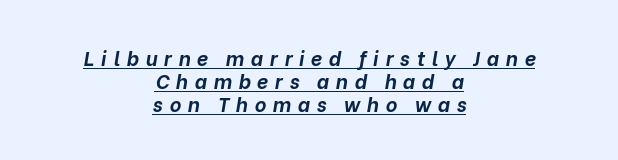
{"italic": "yes", "lean": "right", "slant_degrees": 10, "bold": "yes", "underline": "yes", "align": "center", "line_spacing": "tight", "line_spacing_ratio": 1.15, "letter_spacing": "wide", "letter_spacing_em": 0.33, "glyph_px": 20}
